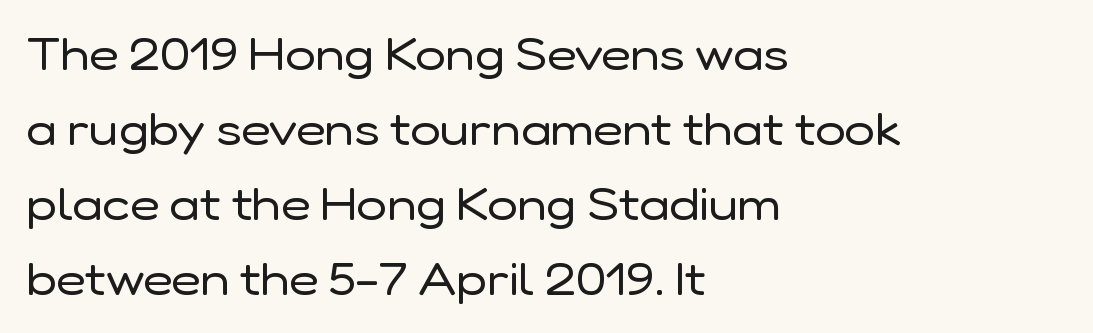
Q: Is the text bold? A: No.
Q: Is the text italic (slanted)? A: No, it is upright.
Q: Is the typeface a serif or a sans-serif typeface? A: Sans-serif.
Q: Is the text underlined? A: No.
Q: How is the paragraph aligned? A: Left-aligned.
Q: Is the spacing between letters normal or unusually wide? A: Normal.
Q: Is the spacing between lines tight, normal or loose? A: Normal.
Q: Width (condensed, normal, or wide)? A: Normal.
Q: Stroke contrast? A: Low.
Q: x-height? A: Medium.
Q: Monospaced? A: No.
